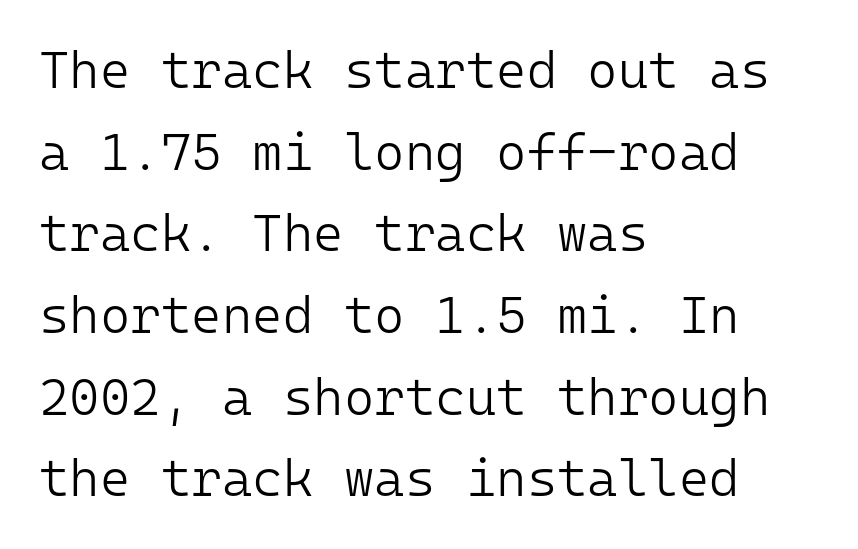
Between one letter and the next there's only the usual sliver of space. Monospaced: the letters line up in strict vertical columns. A normal amount of white space separates one row of letters from the next. Letters have the restrained weight of plain body copy at most.
